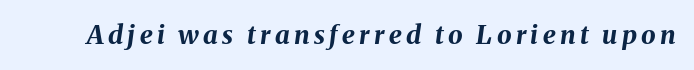
{"italic": "yes", "lean": "right", "slant_degrees": 8, "bold": "yes", "underline": "no", "glyph_px": 26}
